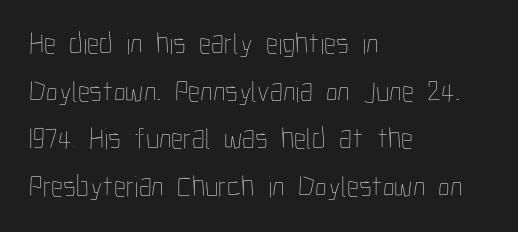
Q: Is the text bold? A: No.
Q: Is the text italic (slanted)? A: No, it is upright.
Q: Is the text underlined? A: No.
Q: How is the paragraph aligned? A: Left-aligned.
Q: Is the spacing between letters normal or unusually wide? A: Normal.
Q: Is the spacing between lines tight, normal or loose? A: Normal.
Q: Width (condensed, normal, or wide)? A: Condensed.
Q: Stroke contrast? A: Low.
Q: x-height? A: Medium.
Q: Monospaced? A: No.
